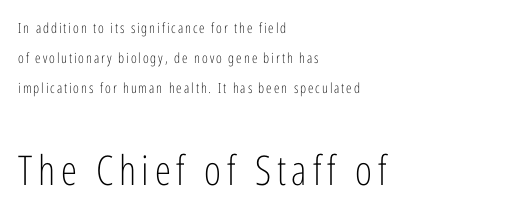
{"serif": "no", "italic": "no", "bold": "no", "weight": "light", "width": "condensed", "stroke_contrast": "low", "x_height": "medium", "monospaced": "no", "underline": "no", "align": "left", "line_spacing": "loose", "line_spacing_ratio": 2.15, "larger_block": "second", "size_ratio": 2.93, "glyph_px": 41}
